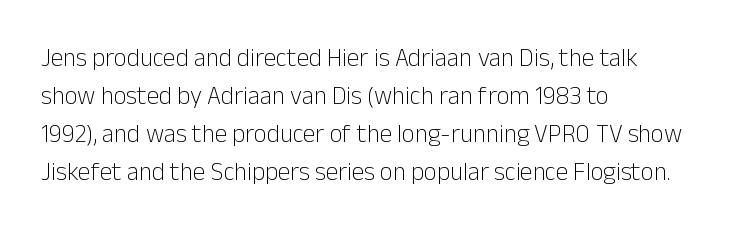
Q: Is the text bold? A: No.
Q: Is the text italic (slanted)? A: No, it is upright.
Q: Is the text underlined? A: No.
Q: How is the paragraph aligned? A: Left-aligned.
Q: Is the spacing between letters normal or unusually wide? A: Normal.
Q: Is the spacing between lines tight, normal or loose? A: Normal.
